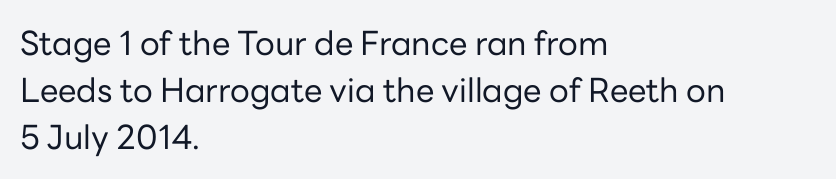
Q: Is the text bold? A: No.
Q: Is the text italic (slanted)? A: No, it is upright.
Q: Is the typeface a serif or a sans-serif typeface? A: Sans-serif.
Q: Is the text underlined? A: No.
Q: How is the paragraph aligned? A: Left-aligned.
Q: Is the spacing between letters normal or unusually wide? A: Normal.
Q: Is the spacing between lines tight, normal or loose? A: Normal.
Q: Width (condensed, normal, or wide)? A: Normal.
Q: Stroke contrast? A: Low.
Q: x-height? A: Medium.
Q: Monospaced? A: No.
